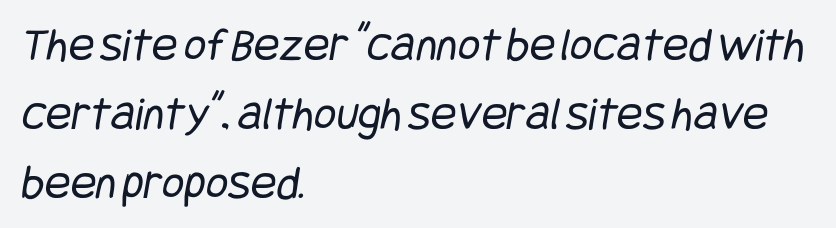
The image shows 48 px regular-weight, condensed sans-serif type; set left-aligned, normal line spacing (1.44x), normal letter spacing, not underlined; low stroke contrast and a large x-height.
